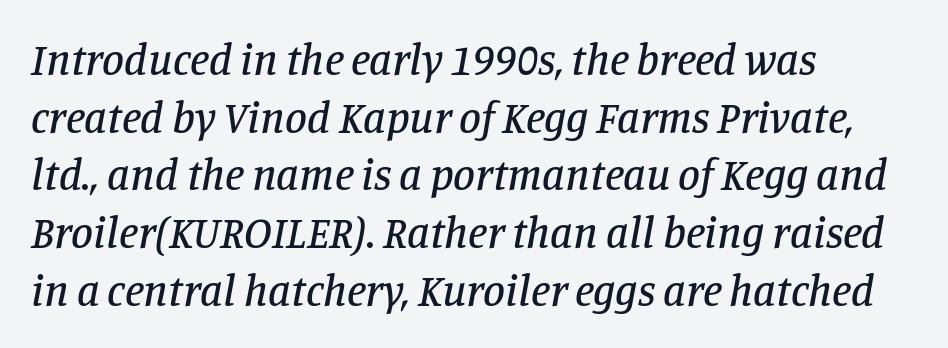
Tracking here is standard; glyphs follow each other at the usual distance. The string is rendered with underlining switched off. Spacing verdict: proportional, widths tailored to each character. Is the type slanted? Yes — the strokes lean at a clear angle. Reading down the column, the eye jumps a familiar distance to each next line.
